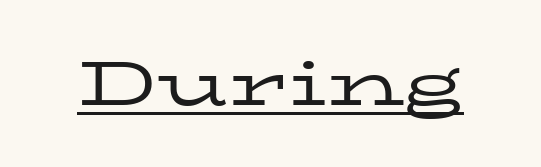
Q: Is the text bold? A: No.
Q: Is the text italic (slanted)? A: No, it is upright.
Q: Is the typeface a serif or a sans-serif typeface? A: Serif.
Q: Is the text underlined? A: Yes.
Q: Is the spacing between letters normal or unusually wide? A: Normal.
Q: Width (condensed, normal, or wide)? A: Wide.
Q: Stroke contrast? A: Low.
Q: x-height? A: Medium.
Q: Monospaced? A: No.
